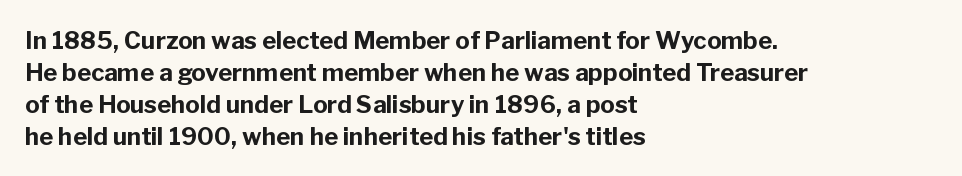
The image shows 24 px bold type, upright; set left-aligned, normal line spacing (1.33x), normal letter spacing, not underlined.
